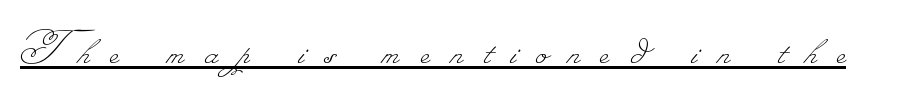
{"bold": "no", "weight": "thin", "width": "normal", "stroke_contrast": "low", "monospaced": "no", "underline": "yes", "letter_spacing": "wide", "letter_spacing_em": 0.42, "glyph_px": 50}
